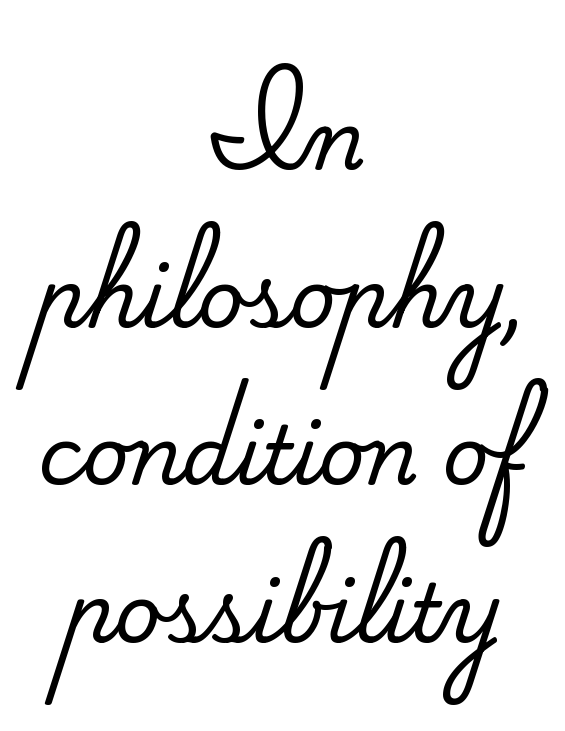
The rag falls on both sides of this text block equally. Loosely led — the rows are spread out. This sample has the flowing, uneven cadence of proportional lettering.
